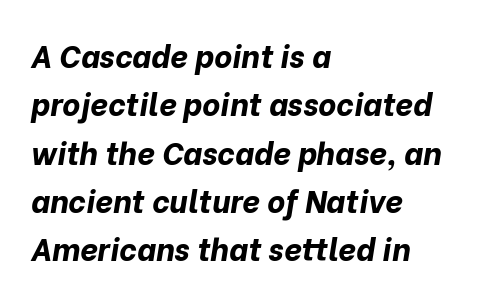
The image shows 31 px bold type, italic (leaning right); set left-aligned, normal line spacing (1.56x), normal letter spacing, not underlined; low stroke contrast and a medium x-height.
